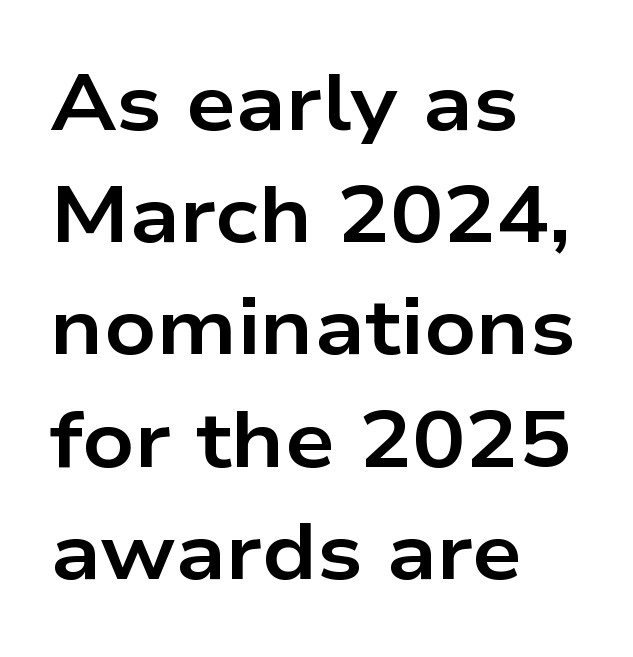
The strip under each line holds only bare page. Character widths vary here, with narrow letters taking less room than wide ones. Each glyph is drawn with heavy, bold strokes. The letters stand straight up with perfectly vertical stems. Which margin do the lines hug? The left one — the right edge is uneven.
